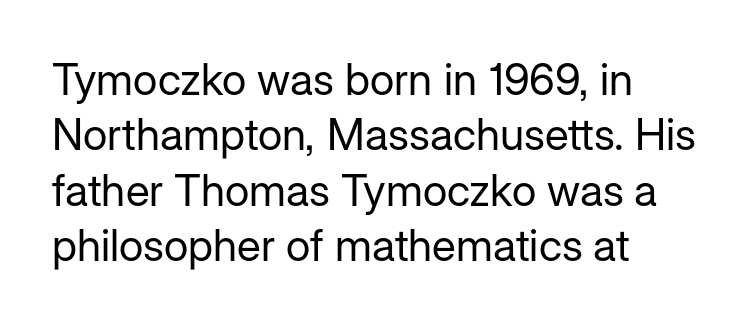
Short note: letters normally spaced. Only glyphs here, with clear space below each row. A typesetter would call this proportional, since set widths differ per character. Casual observation: everything's shoved over to the left. These lines sit exactly where default settings would place them. This is the regular roman posture of the typeface.
